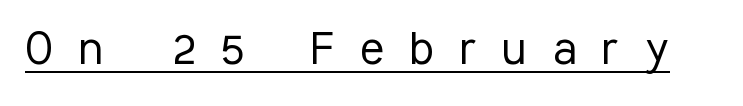
{"serif": "no", "italic": "no", "bold": "no", "weight": "light", "width": "condensed", "stroke_contrast": "low", "x_height": "medium", "monospaced": "no", "underline": "yes", "letter_spacing": "wide", "letter_spacing_em": 0.48, "glyph_px": 55}
